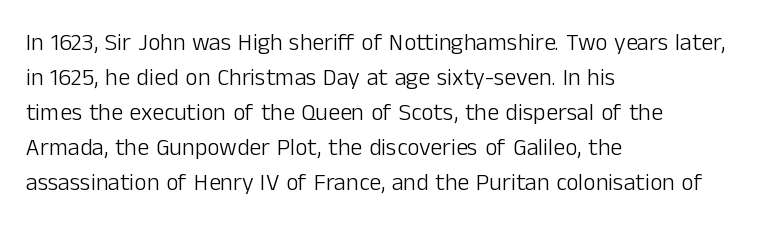
Q: Is the text bold? A: No.
Q: Is the text italic (slanted)? A: No, it is upright.
Q: Is the text underlined? A: No.
Q: How is the paragraph aligned? A: Left-aligned.
Q: Is the spacing between letters normal or unusually wide? A: Normal.
Q: Is the spacing between lines tight, normal or loose? A: Normal.
